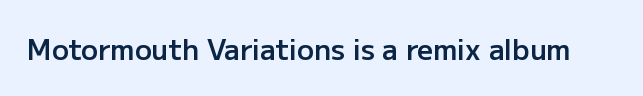
{"serif": "no", "italic": "no", "bold": "semi", "weight": "semibold", "width": "normal", "stroke_contrast": "low", "x_height": "medium", "monospaced": "no", "underline": "no", "letter_spacing": "normal", "letter_spacing_em": 0.0, "glyph_px": 28}
